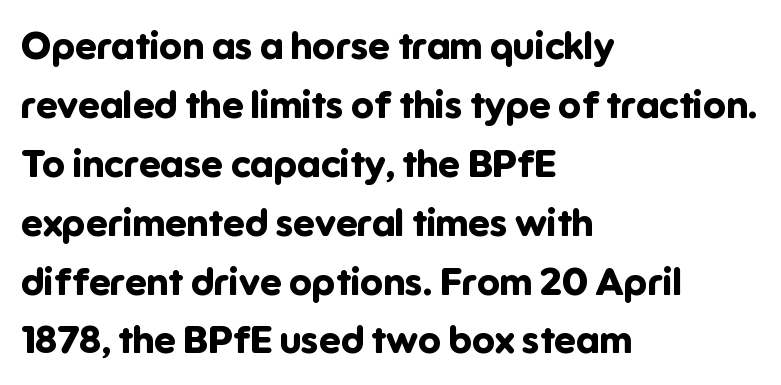
Strong, thick strokes mark this as bold type. Summary of vertical rhythm: regular, with standard interline spacing. Tall strokes in this sample are plumb rather than angled. Serif or sans? Sans — the stroke terminals are bare. Left-aligned paragraph, ragged on the right. The rendering uses natural spacing where letterforms have individual widths.
